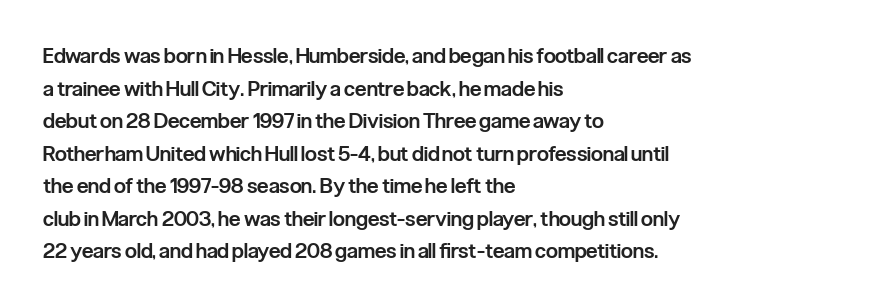
{"italic": "no", "bold": "semi", "underline": "no", "align": "left", "line_spacing": "normal", "line_spacing_ratio": 1.55, "letter_spacing": "normal", "letter_spacing_em": 0.0, "glyph_px": 21}
